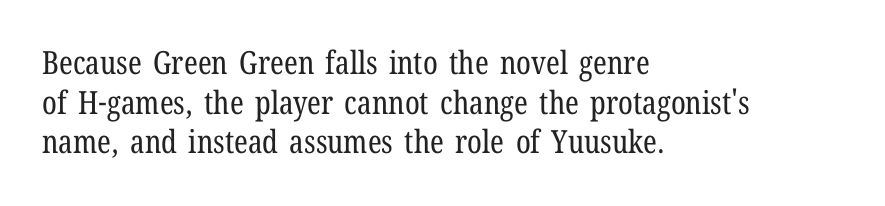
{"serif": "yes", "italic": "no", "bold": "no", "weight": "regular", "width": "condensed", "stroke_contrast": "low", "x_height": "medium", "monospaced": "no", "underline": "no", "align": "left", "line_spacing_ratio": 1.24, "letter_spacing": "normal", "letter_spacing_em": 0.0, "glyph_px": 32}
